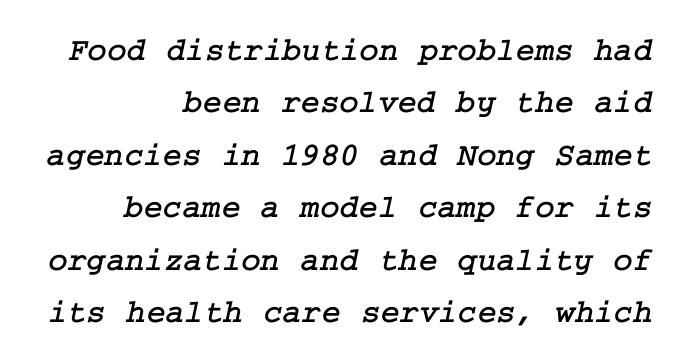
The image shows 33 px serif type; set right-aligned, normal line spacing (1.59x), normal letter spacing, not underlined; low stroke contrast and a medium x-height.
